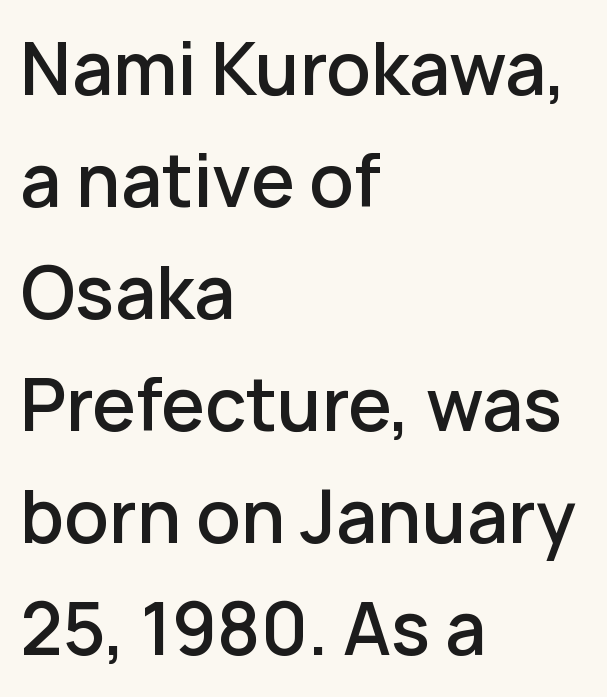
Q: Is the text bold? A: Semi-bold.
Q: Is the text italic (slanted)? A: No, it is upright.
Q: Is the typeface a serif or a sans-serif typeface? A: Sans-serif.
Q: Is the text underlined? A: No.
Q: How is the paragraph aligned? A: Left-aligned.
Q: Is the spacing between letters normal or unusually wide? A: Normal.
Q: Is the spacing between lines tight, normal or loose? A: Normal.
Q: Width (condensed, normal, or wide)? A: Normal.
Q: Stroke contrast? A: Low.
Q: x-height? A: Medium.
Q: Monospaced? A: No.
